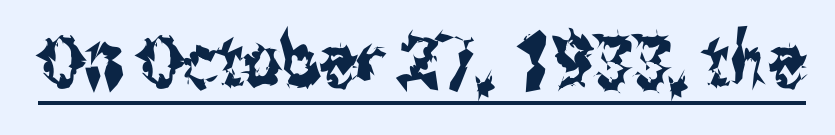
Q: Is the text italic (slanted)? A: No, it is upright.
Q: Is the typeface a serif or a sans-serif typeface? A: Sans-serif.
Q: Is the text underlined? A: Yes.
Q: Is the spacing between letters normal or unusually wide? A: Normal.
Q: Width (condensed, normal, or wide)? A: Condensed.
Q: Stroke contrast? A: Medium.
Q: x-height? A: Medium.
Q: Monospaced? A: No.
